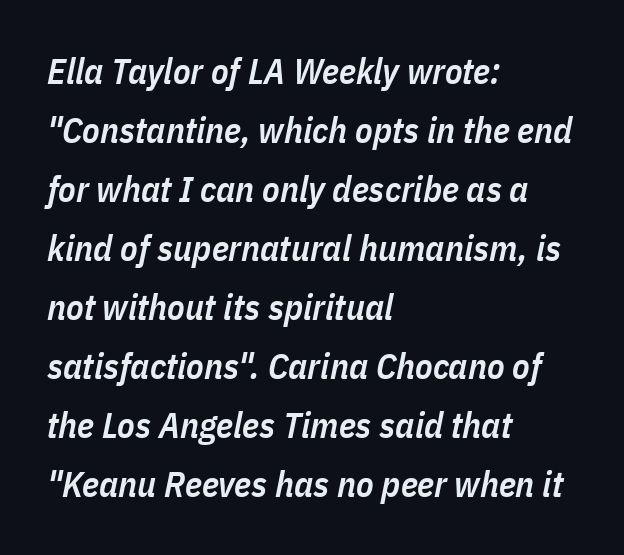
The image shows 36 px semibold, condensed type, italic (leaning right); set left-aligned, normal line spacing (1.64x), normal letter spacing, not underlined; low stroke contrast and a medium x-height.
